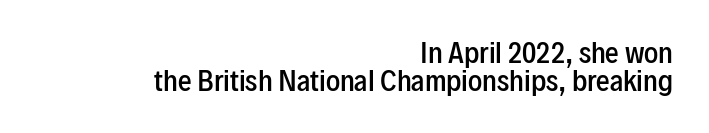
Q: Is the text bold? A: Semi-bold.
Q: Is the text italic (slanted)? A: No, it is upright.
Q: Is the text underlined? A: No.
Q: How is the paragraph aligned? A: Right-aligned.
Q: Is the spacing between letters normal or unusually wide? A: Normal.
Q: Is the spacing between lines tight, normal or loose? A: Tight.
